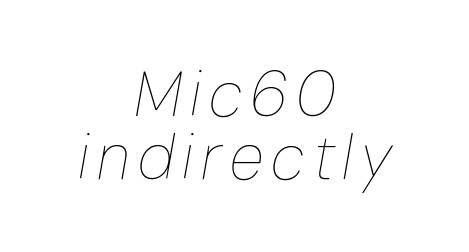
{"italic": "yes", "lean": "right", "slant_degrees": 10, "bold": "no", "weight": "thin", "width": "condensed", "stroke_contrast": "low", "x_height": "medium", "monospaced": "no", "underline": "no", "align": "center", "line_spacing": "tight", "line_spacing_ratio": 1.0, "glyph_px": 63}
